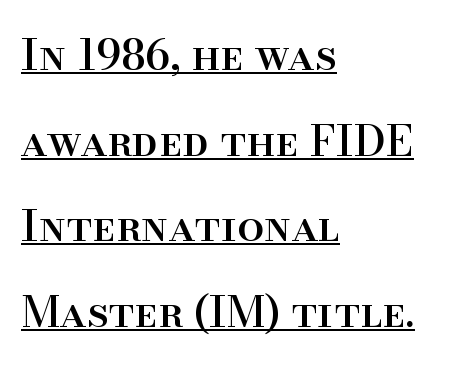
There is no visible air inserted between adjacent glyphs. Line starts are locked; line ends wander. This is underlined copy, the kind a proofreader might mark for attention. This is the regular roman posture of the typeface.
